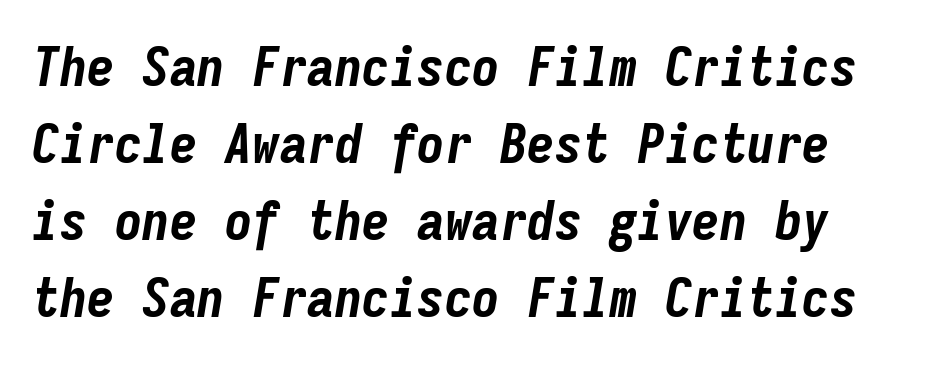
The image shows 55 px bold, condensed type, italic (leaning right), monospaced; set normal line spacing (1.4x), normal letter spacing, not underlined; low stroke contrast and a medium x-height.
